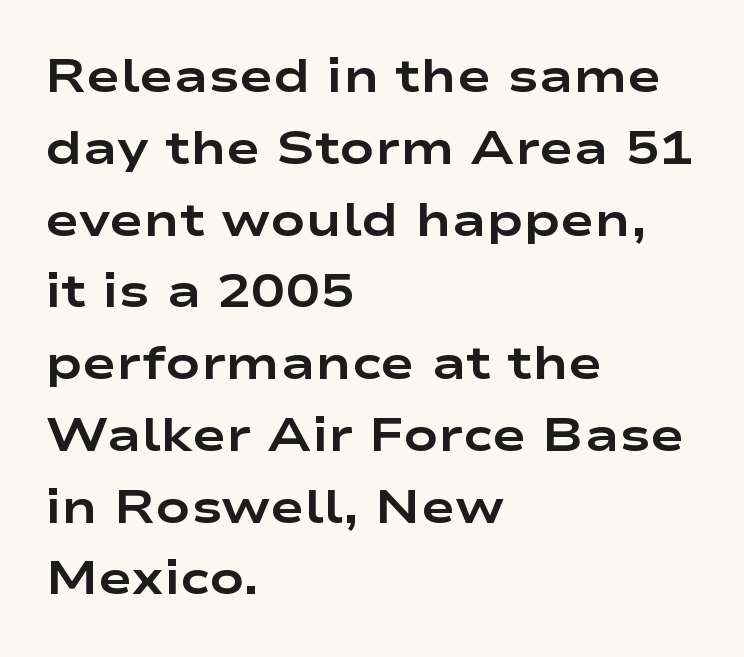
Q: Is the text bold? A: Yes.
Q: Is the text italic (slanted)? A: No, it is upright.
Q: Is the typeface a serif or a sans-serif typeface? A: Sans-serif.
Q: Is the text underlined? A: No.
Q: How is the paragraph aligned? A: Left-aligned.
Q: Is the spacing between letters normal or unusually wide? A: Normal.
Q: Is the spacing between lines tight, normal or loose? A: Normal.
Q: Width (condensed, normal, or wide)? A: Wide.
Q: Stroke contrast? A: Low.
Q: x-height? A: Medium.
Q: Monospaced? A: No.
